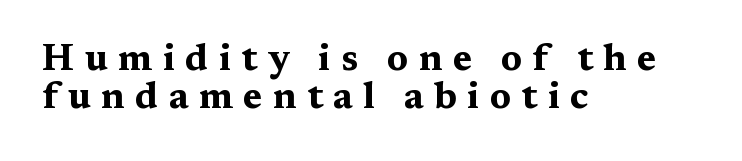
Each letter keeps its own natural width here, so spacing adapts to shape. Posture: vertical. The rag falls on the right side of this text block. Someone cranked the tracking dial way up on this one. Unlike a clean sans, this face finishes its strokes with serifs.
